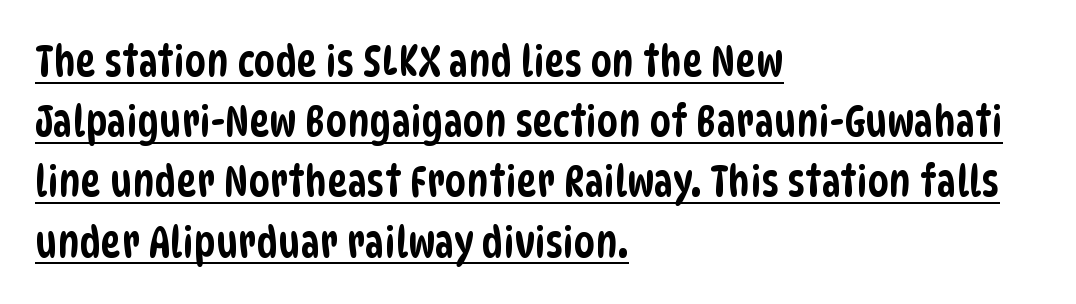
{"serif": "no", "width": "condensed", "stroke_contrast": "low", "x_height": "large", "monospaced": "no", "underline": "yes", "align": "left", "line_spacing": "normal", "line_spacing_ratio": 1.4, "letter_spacing": "normal", "letter_spacing_em": 0.0, "glyph_px": 43}
